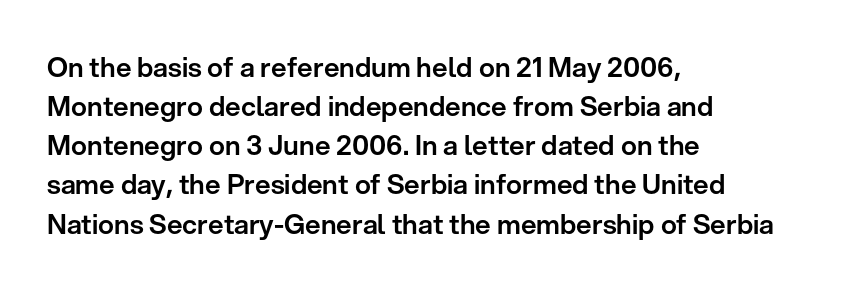
{"italic": "no", "underline": "no", "align": "left", "line_spacing": "normal", "line_spacing_ratio": 1.45, "letter_spacing": "normal", "letter_spacing_em": 0.0, "glyph_px": 27}
